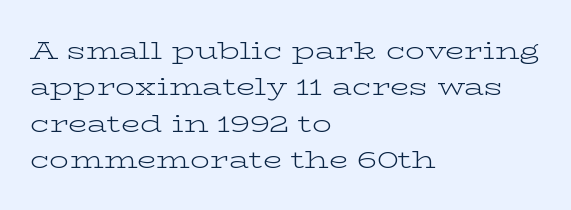
{"italic": "no", "bold": "no", "underline": "no", "align": "left", "line_spacing": "normal", "line_spacing_ratio": 1.46, "letter_spacing": "normal", "letter_spacing_em": 0.0, "glyph_px": 25}
